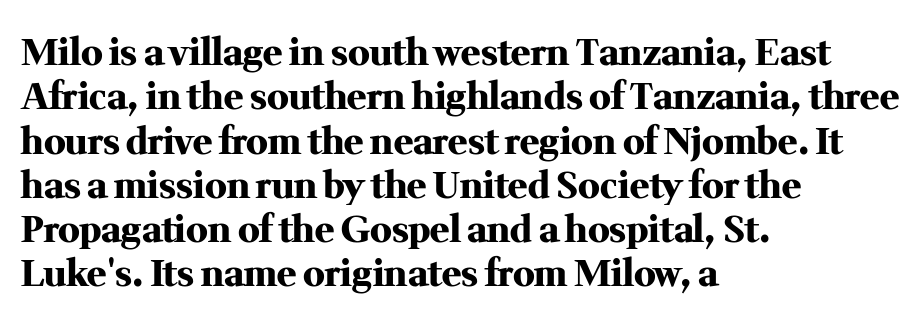
There is no visible air inserted between adjacent glyphs. The typesetting leans heavy: a genuine bold. Horizontally, the lines are justified to the leading edge only. The space directly below the letters is spotless. Is this a fixed-width face? No — the glyphs have proportional, varying widths.
